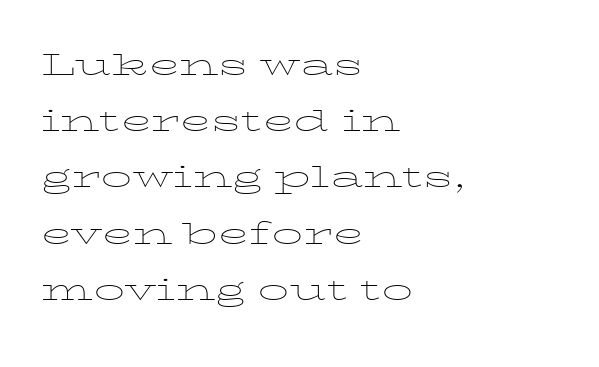
Q: Is the text bold? A: No.
Q: Is the text italic (slanted)? A: No, it is upright.
Q: Is the text underlined? A: No.
Q: How is the paragraph aligned? A: Left-aligned.
Q: Is the spacing between letters normal or unusually wide? A: Normal.
Q: Is the spacing between lines tight, normal or loose? A: Normal.
Q: Width (condensed, normal, or wide)? A: Wide.
Q: Stroke contrast? A: Low.
Q: x-height? A: Medium.
Q: Monospaced? A: No.
